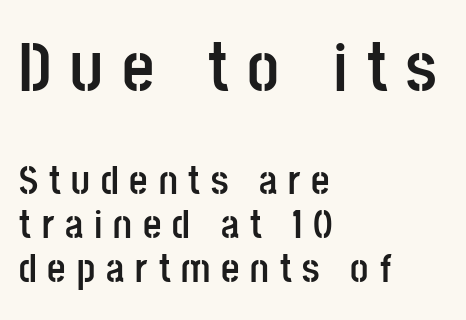
Q: Is the text bold? A: Yes.
Q: Is the text italic (slanted)? A: No, it is upright.
Q: Is the typeface a serif or a sans-serif typeface? A: Sans-serif.
Q: Is the text underlined? A: No.
Q: How is the paragraph aligned? A: Left-aligned.
Q: Is the spacing between letters normal or unusually wide? A: Unusually wide.
Q: Is the spacing between lines tight, normal or loose? A: Tight.
Q: Which block of text is set in a larger size, the first (top) or the second (bottom)? A: The first (top) one.
Q: Width (condensed, normal, or wide)? A: Condensed.
Q: Stroke contrast? A: Low.
Q: x-height? A: Large.
Q: Monospaced? A: No.
